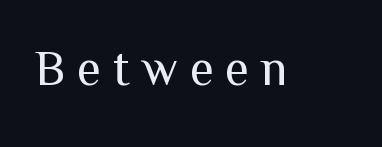
The image shows 49 px regular-weight sans-serif type, upright; set unusually wide letter spacing (+0.24 em), not underlined; medium stroke contrast and a medium x-height.
